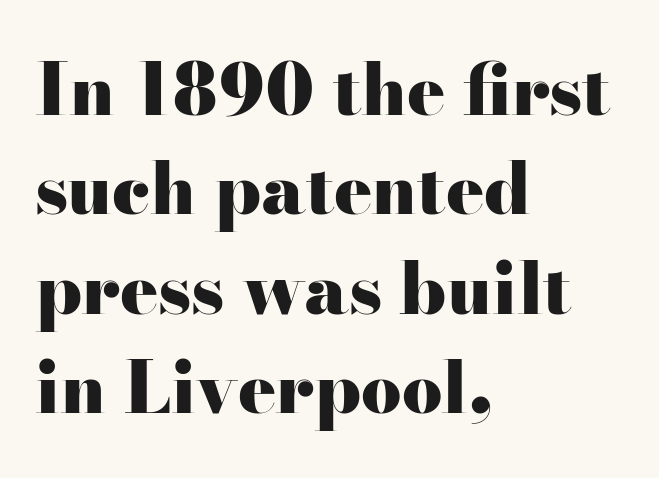
Q: Is the text bold? A: Yes.
Q: Is the text italic (slanted)? A: No, it is upright.
Q: Is the typeface a serif or a sans-serif typeface? A: Serif.
Q: Is the text underlined? A: No.
Q: How is the paragraph aligned? A: Left-aligned.
Q: Is the spacing between letters normal or unusually wide? A: Normal.
Q: Is the spacing between lines tight, normal or loose? A: Normal.
Q: Width (condensed, normal, or wide)? A: Wide.
Q: Stroke contrast? A: High.
Q: x-height? A: Small.
Q: Monospaced? A: No.
